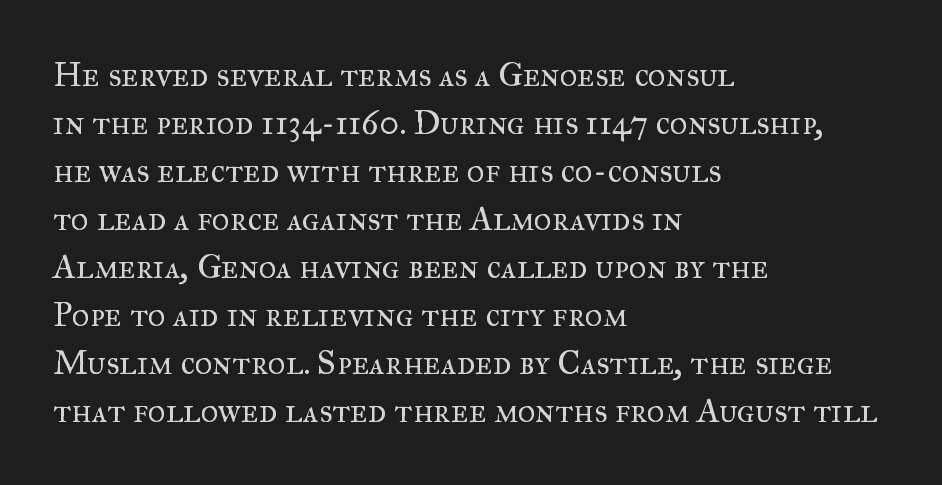
{"serif": "yes", "italic": "no", "bold": "no", "weight": "regular", "width": "normal", "stroke_contrast": "medium", "x_height": "small", "monospaced": "no", "underline": "no", "align": "left", "line_spacing": "normal", "line_spacing_ratio": 1.41, "letter_spacing": "normal", "letter_spacing_em": 0.0, "glyph_px": 34}
